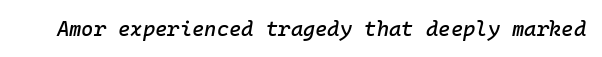
Lines of text with bare space underneath. Would a proofreader flag this as italicized? Yes. The rendering keeps characters at their native spacing.
